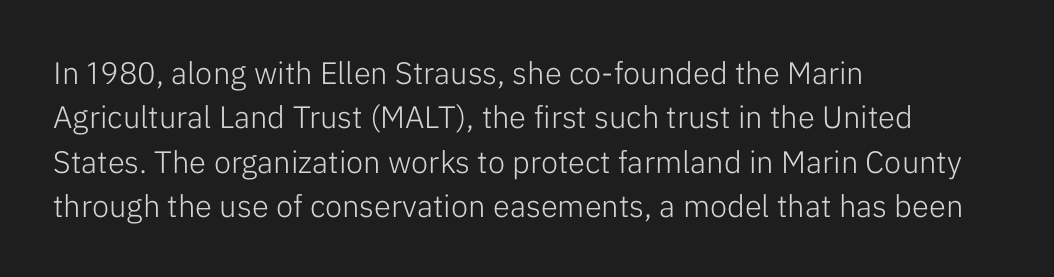
A typesetter would call this leading conventional body-copy spacing. To sum up the face: it is a sans, with no serifs. Horizontally, the lines are justified to the leading edge only. Nothing heavy about these letters — not bold at all.
